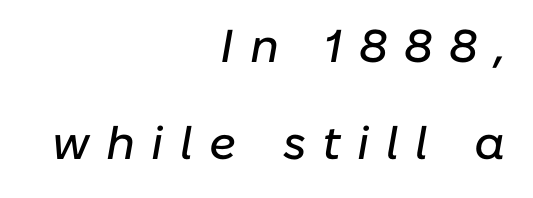
{"italic": "yes", "lean": "right", "slant_degrees": 10, "width": "normal", "stroke_contrast": "low", "x_height": "medium", "monospaced": "no", "underline": "no", "align": "right", "line_spacing": "loose", "line_spacing_ratio": 2.11, "letter_spacing": "wide", "letter_spacing_em": 0.36, "glyph_px": 46}
